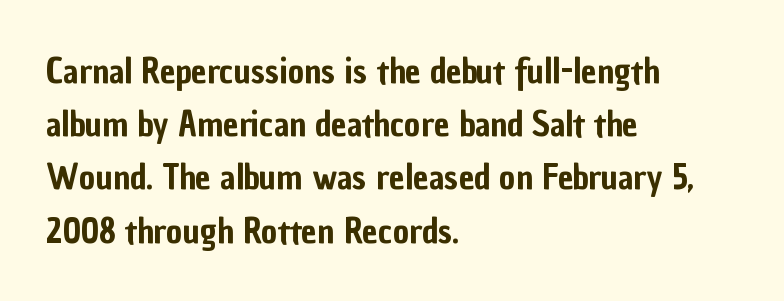
The image shows 35 px condensed sans-serif type, upright; set left-aligned, normal line spacing (1.52x), normal letter spacing, not underlined; low stroke contrast and a medium x-height.
